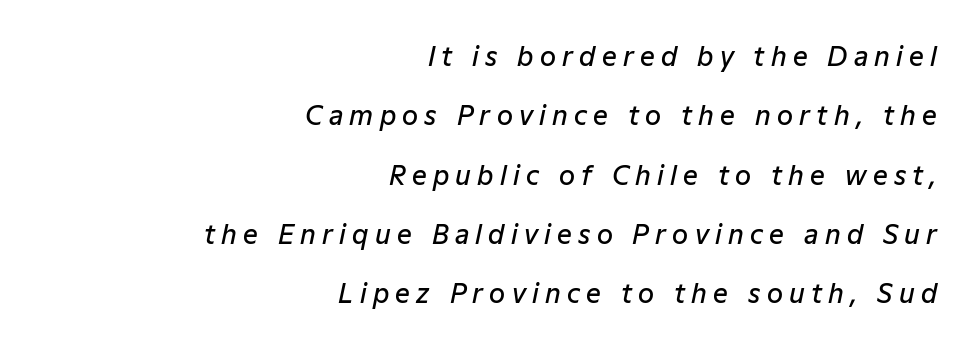
The image shows 26 px text type, italic (leaning right); set right-aligned, loose line spacing (2.28x), unusually wide letter spacing (+0.24 em), not underlined.
